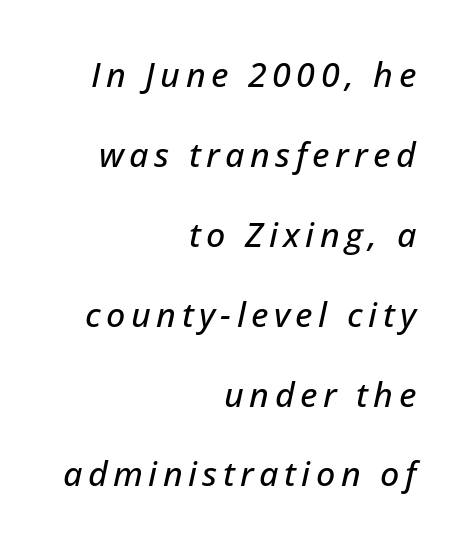
Q: Is the text italic (slanted)? A: Yes, it leans right by about 12 degrees.
Q: Is the text underlined? A: No.
Q: How is the paragraph aligned? A: Right-aligned.
Q: Is the spacing between lines tight, normal or loose? A: Loose.
Q: Width (condensed, normal, or wide)? A: Normal.
Q: Stroke contrast? A: Low.
Q: x-height? A: Medium.
Q: Monospaced? A: No.
